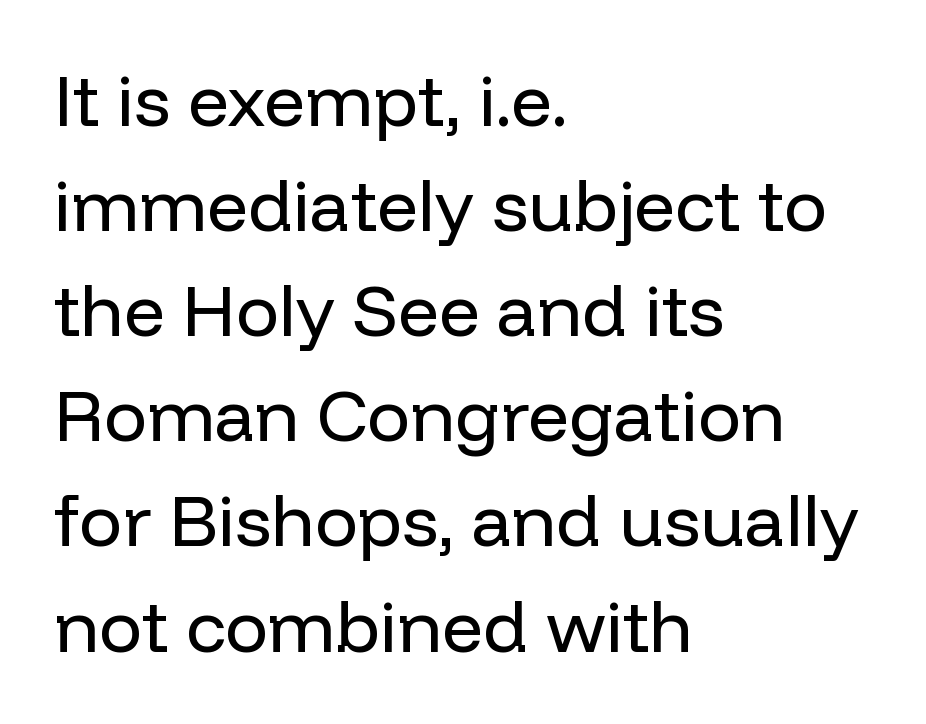
{"serif": "no", "italic": "no", "bold": "no", "weight": "regular", "width": "normal", "stroke_contrast": "low", "x_height": "medium", "monospaced": "no", "underline": "no", "align": "left", "line_spacing": "normal", "line_spacing_ratio": 1.46, "letter_spacing": "normal", "letter_spacing_em": 0.0, "glyph_px": 72}
